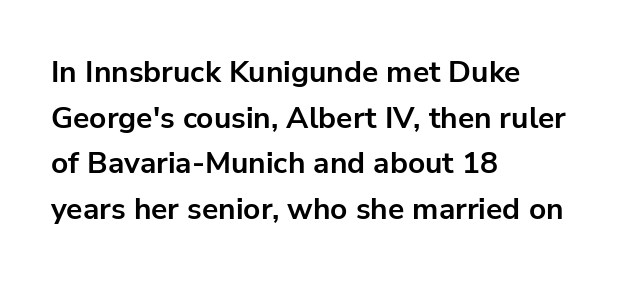
{"serif": "no", "italic": "no", "bold": "yes", "weight": "bold", "width": "normal", "stroke_contrast": "low", "x_height": "medium", "monospaced": "no", "underline": "no", "align": "left", "line_spacing": "normal", "line_spacing_ratio": 1.52, "letter_spacing": "normal", "letter_spacing_em": 0.0, "glyph_px": 30}
